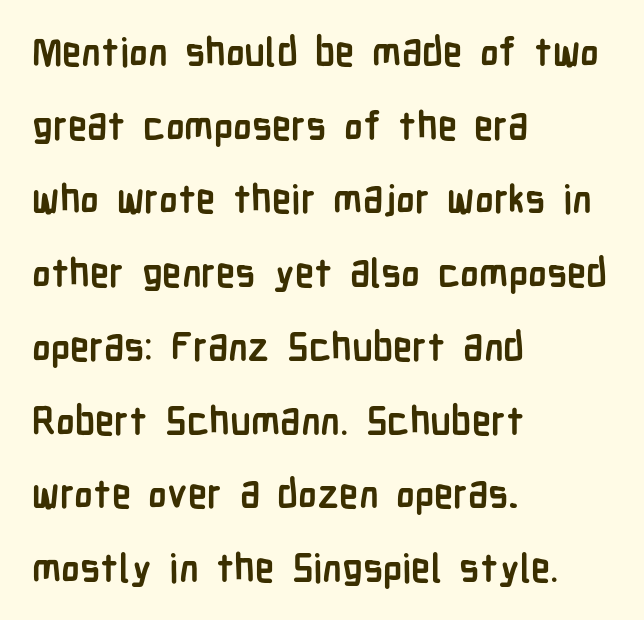
{"serif": "no", "italic": "no", "bold": "yes", "weight": "semibold", "width": "condensed", "stroke_contrast": "low", "x_height": "medium", "monospaced": "no", "underline": "no", "align": "left", "line_spacing_ratio": 1.89, "letter_spacing": "normal", "letter_spacing_em": 0.0, "glyph_px": 39}
